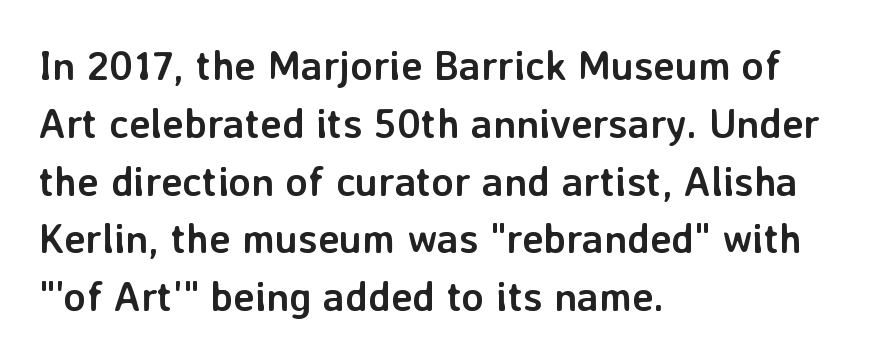
Regular leading. This is the regular roman posture of the typeface. These lines stack with their left ends in a neat column. Rule under the text: the space is simply empty. Stroke thickness is high; the sample reads as a true bold.
